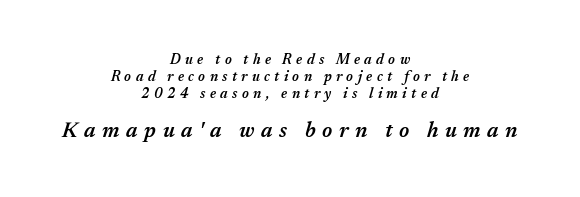
Descenders hang freely into open space. Is the letter spacing exaggerated? Yes — the characters are pushed far apart. Neither beginnings nor endings align; midpoints do. Small over large — that's the arrangement of the two blocks here. Looking at the ascenders, they clearly lean. Semibold letterforms, between regular and bold.
